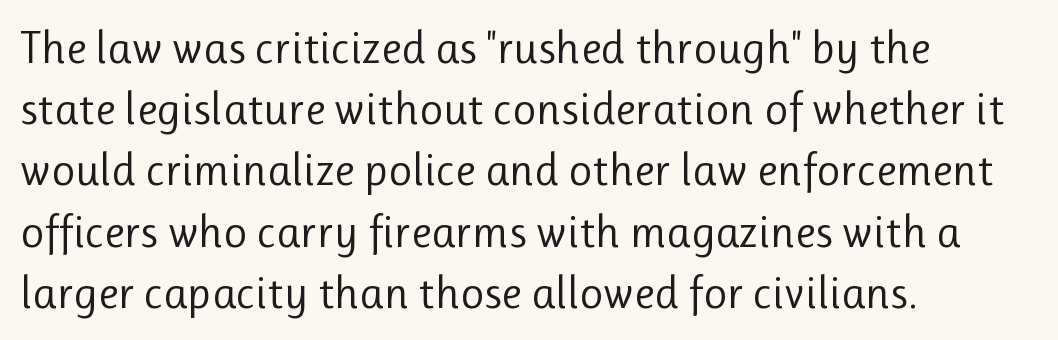
It's the straight-up-and-down kind of type. The glyphs are unaccompanied by any horizontal stroke below them. Inter-character spacing is left at the font's built-in metrics. Horizontally, the lines are justified to the leading edge only.
